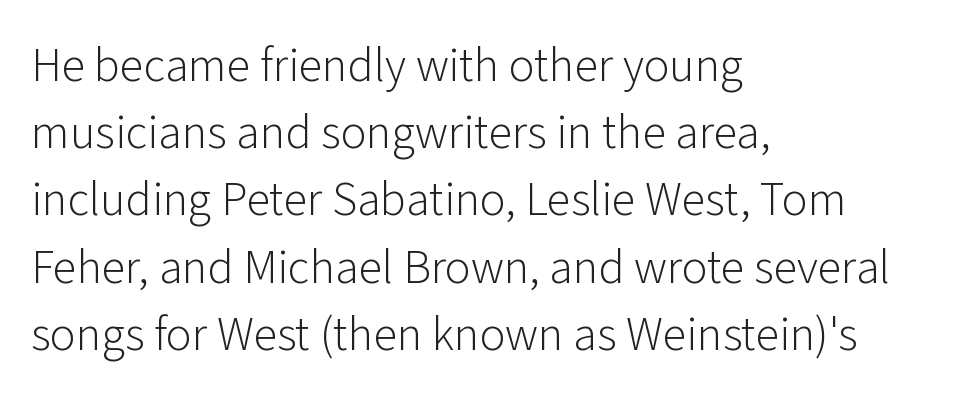
{"serif": "no", "italic": "no", "bold": "no", "weight": "light", "width": "normal", "stroke_contrast": "low", "x_height": "medium", "monospaced": "no", "underline": "no", "align": "left", "line_spacing": "normal", "line_spacing_ratio": 1.4, "letter_spacing": "normal", "letter_spacing_em": 0.0, "glyph_px": 48}
